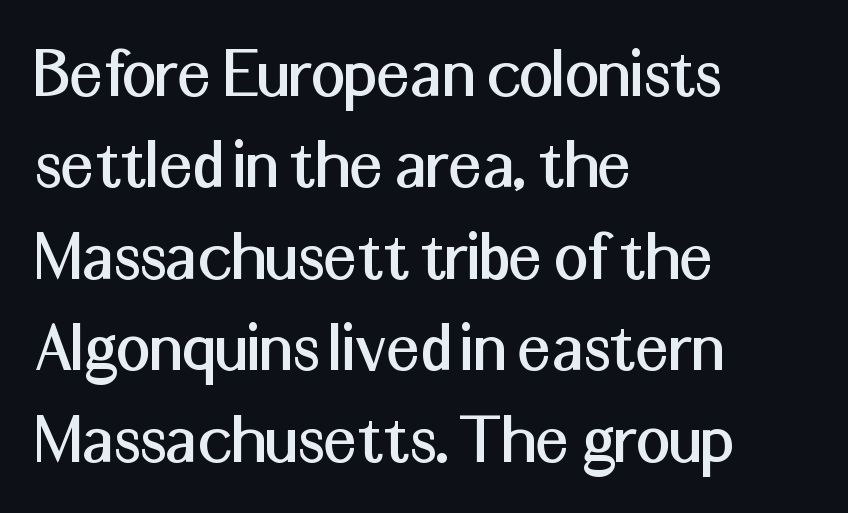
The image shows 75 px sans-serif type, upright; set left-aligned, line spacing 1.22x, normal letter spacing, not underlined; medium stroke contrast and a medium x-height.
